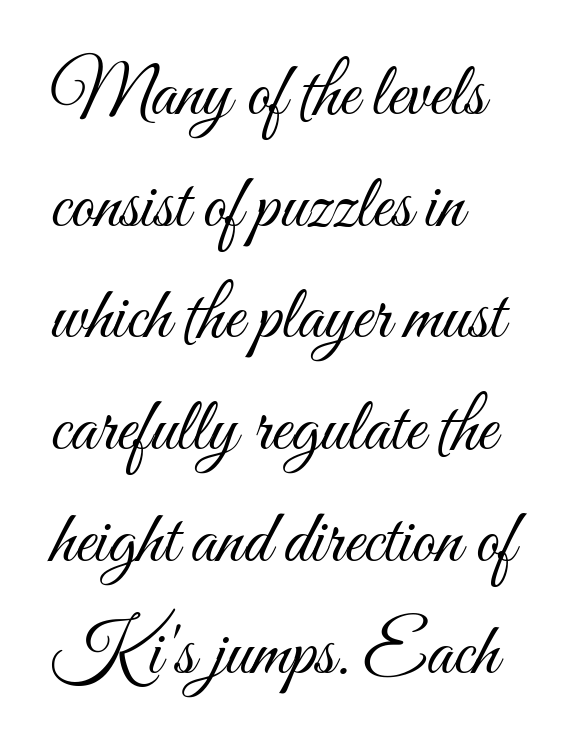
The image shows 75 px light, condensed type; set left-aligned, normal line spacing (1.49x), normal letter spacing, not underlined; medium stroke contrast and a small x-height.
